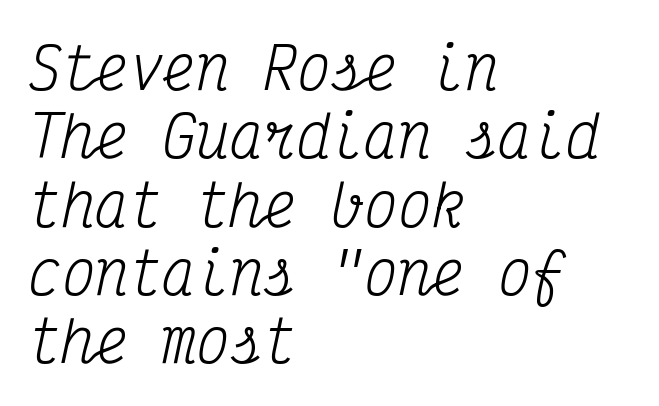
Small tapered or slab feet sit at the stroke ends, so this counts as serif. Horizontally, the lines are justified to the leading edge only. Stems here are at most as thick as an everyday book face. The face used here is rendered with its standard letterfit. Looks like terminal output: every glyph gets an equal slot. Check the space under the baseline: it is left empty.
